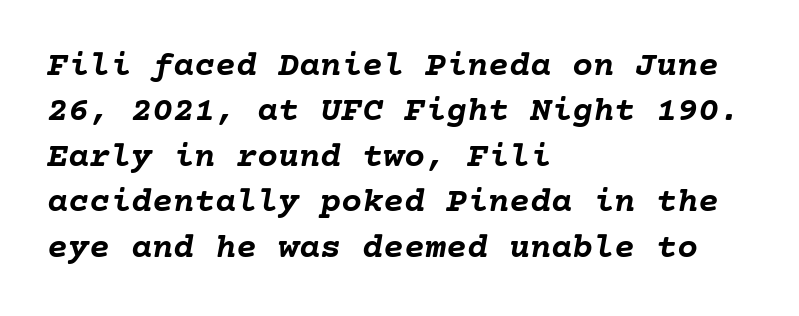
The glyphs have the mass of a bold cut. The paragraph has a hard left edge and a soft right edge. If you drew a line through each stem, it would be angled. The baseline area is clear. Default kerning and tracking; the words read as compact shapes. Horizontal bands of white between lines are of average thickness.
